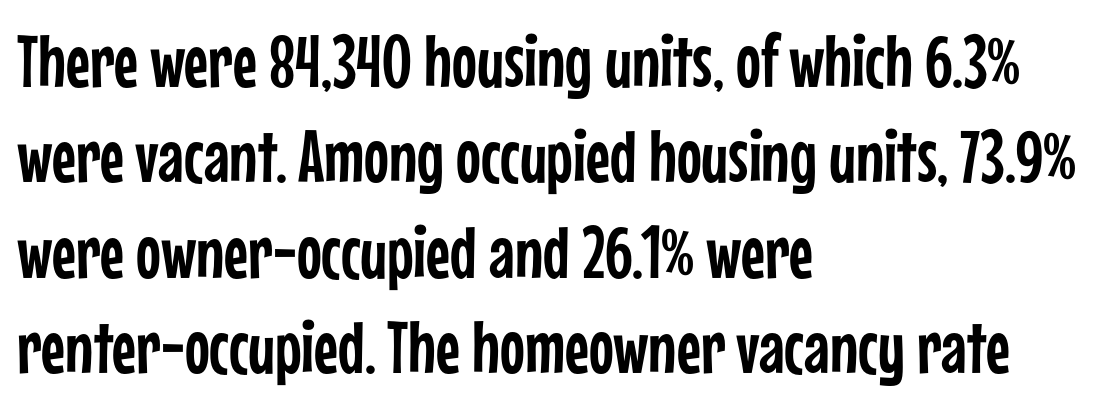
The image shows 74 px condensed sans-serif type, upright; set left-aligned, normal line spacing (1.29x), normal letter spacing, not underlined; low stroke contrast and a medium x-height.
